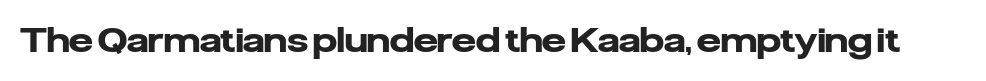
The image shows 34 px heavy sans-serif type, upright; set normal letter spacing, not underlined; low stroke contrast and a medium x-height.
